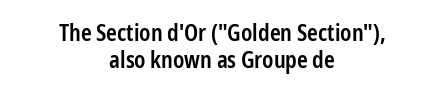
The glyphs have the mass of a demibold cut, below bold. The lines in this sample share a center point and differ in where they start and stop. Designer's note — italics off, roman on. Caption: standard tracking, unaltered. The zone under the glyphs is completely vacant.
